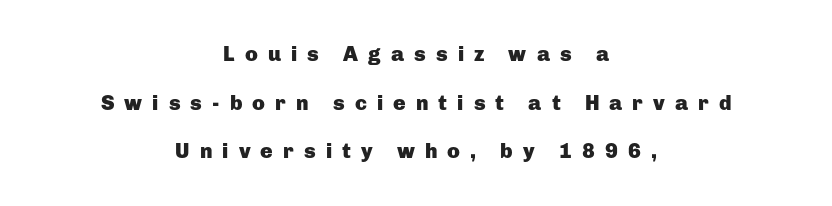
The image shows 21 px bold type, upright; set centered, loose line spacing (2.32x), unusually wide letter spacing (+0.48 em), not underlined.
